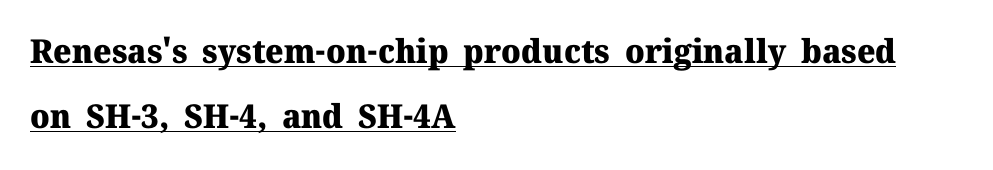
Caption: lettering with a line underneath. Notice how thick the strokes are: this is what a full bold looks like. Compared with typical body copy, the letter spacing here is the same. If you drew a line through each stem, it would be perfectly vertical. Classification — serif.
